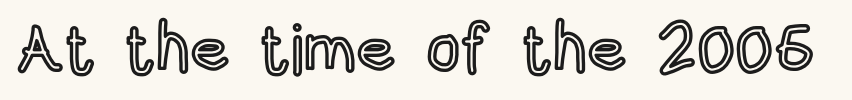
The image shows 67 px condensed type, upright; set normal letter spacing, not underlined; a large x-height.
